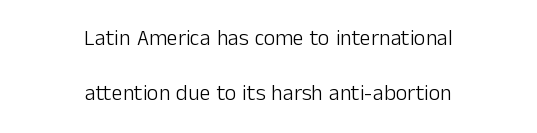
The image shows 22 px text type, upright; set centered, loose line spacing (2.49x), normal letter spacing, not underlined.
